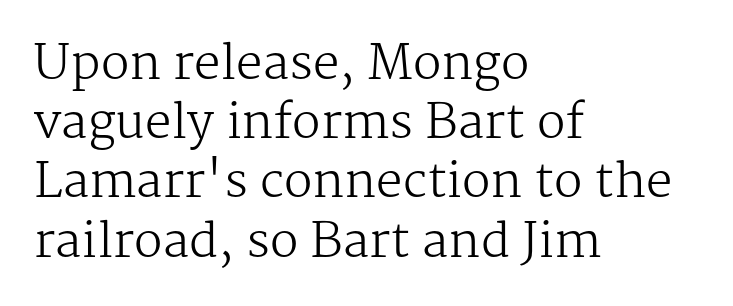
The image shows 47 px regular-weight serif type, upright; set left-aligned, normal line spacing (1.26x), normal letter spacing, not underlined; medium stroke contrast and a medium x-height.
